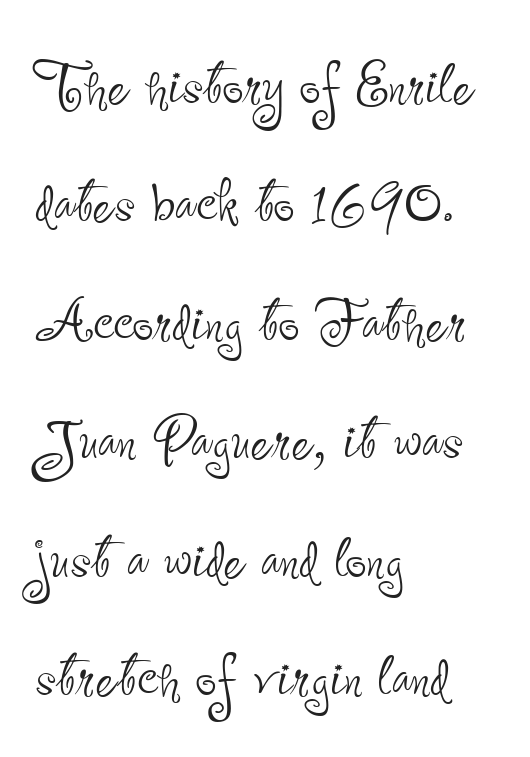
{"serif": "no", "bold": "no", "weight": "thin", "width": "condensed", "stroke_contrast": "low", "x_height": "small", "monospaced": "no", "underline": "no", "align": "left", "line_spacing": "normal", "line_spacing_ratio": 1.6, "letter_spacing": "normal", "letter_spacing_em": 0.0, "glyph_px": 74}
